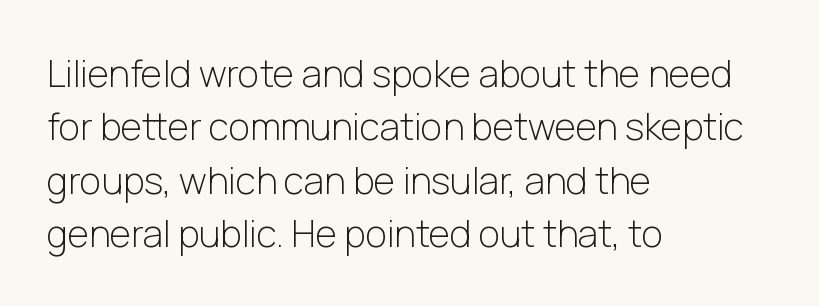
{"serif": "no", "italic": "no", "bold": "no", "weight": "light", "width": "normal", "stroke_contrast": "low", "x_height": "medium", "monospaced": "no", "underline": "no", "align": "left", "line_spacing": "normal", "line_spacing_ratio": 1.44, "letter_spacing": "normal", "letter_spacing_em": 0.0, "glyph_px": 37}
